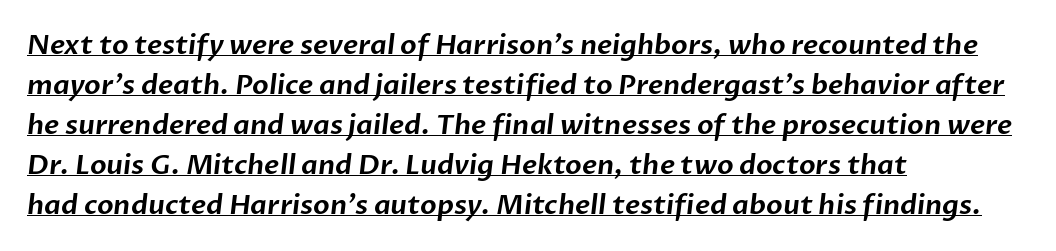
Q: Is the text underlined? A: Yes.
Q: How is the paragraph aligned? A: Left-aligned.
Q: Is the spacing between letters normal or unusually wide? A: Normal.
Q: Is the spacing between lines tight, normal or loose? A: Normal.
